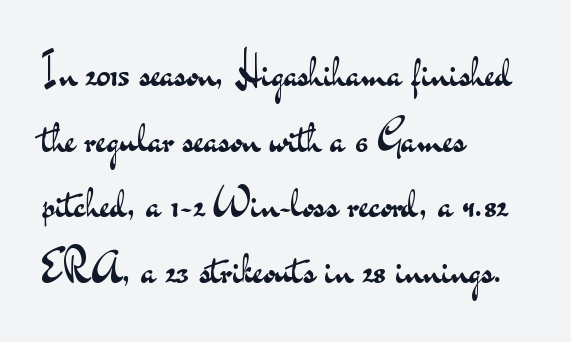
Q: Is the text bold? A: No.
Q: Is the text italic (slanted)? A: Yes.
Q: Is the typeface a serif or a sans-serif typeface? A: Sans-serif.
Q: Is the text underlined? A: No.
Q: How is the paragraph aligned? A: Left-aligned.
Q: Is the spacing between letters normal or unusually wide? A: Normal.
Q: Is the spacing between lines tight, normal or loose? A: Normal.
Q: Width (condensed, normal, or wide)? A: Wide.
Q: Stroke contrast? A: Medium.
Q: x-height? A: Small.
Q: Monospaced? A: No.
